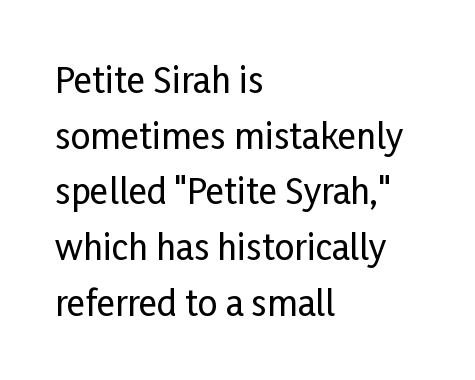
The image shows 35 px condensed sans-serif type, upright; set left-aligned, normal line spacing (1.59x), normal letter spacing, not underlined; low stroke contrast and a medium x-height.
